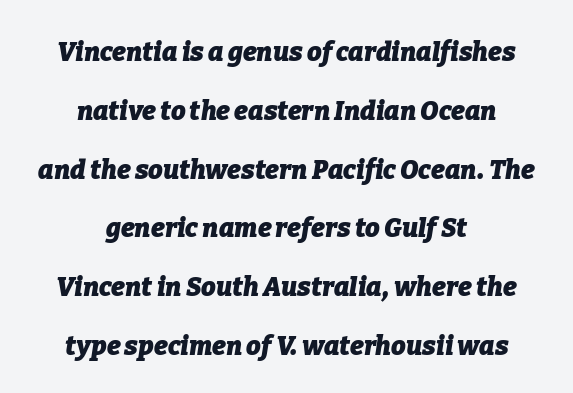
Q: Is the text bold? A: Yes.
Q: Is the text italic (slanted)? A: Yes, it leans right by about 9 degrees.
Q: Is the text underlined? A: No.
Q: How is the paragraph aligned? A: Centered.
Q: Is the spacing between letters normal or unusually wide? A: Normal.
Q: Is the spacing between lines tight, normal or loose? A: Loose.
